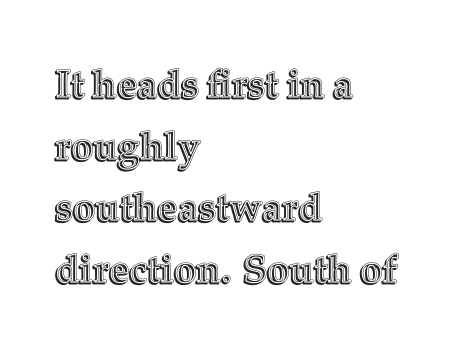
The image shows 39 px text type, upright; set left-aligned, normal line spacing (1.58x), normal letter spacing, not underlined; a medium x-height.
